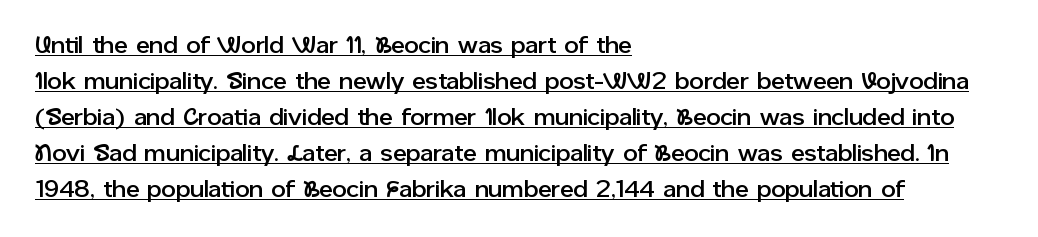
{"italic": "no", "underline": "yes", "align": "left", "line_spacing": "normal", "line_spacing_ratio": 1.56, "letter_spacing": "normal", "letter_spacing_em": 0.0, "glyph_px": 23}
